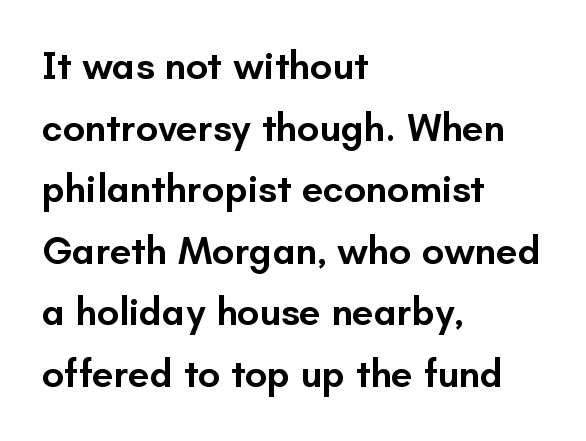
The image shows 39 px semibold sans-serif type, upright; set left-aligned, normal line spacing (1.58x), normal letter spacing, not underlined; low stroke contrast and a small x-height.
